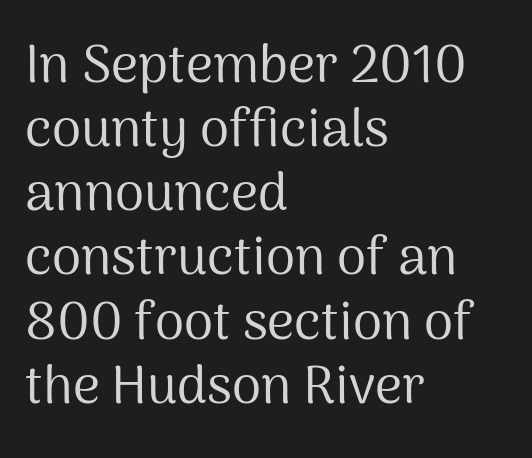
Which margin do the lines hug? The left one — the right edge is uneven. Ink coverage per letter is moderate at most. Beneath every word, the page is bare. Looks like regular typesetting: each glyph gets only the width it needs.
